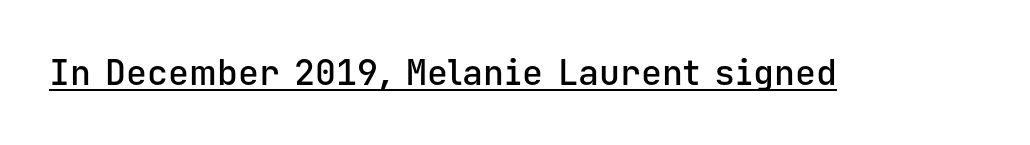
The image shows 35 px semibold sans-serif type, upright, monospaced; set normal letter spacing, underlined; low stroke contrast and a medium x-height.
